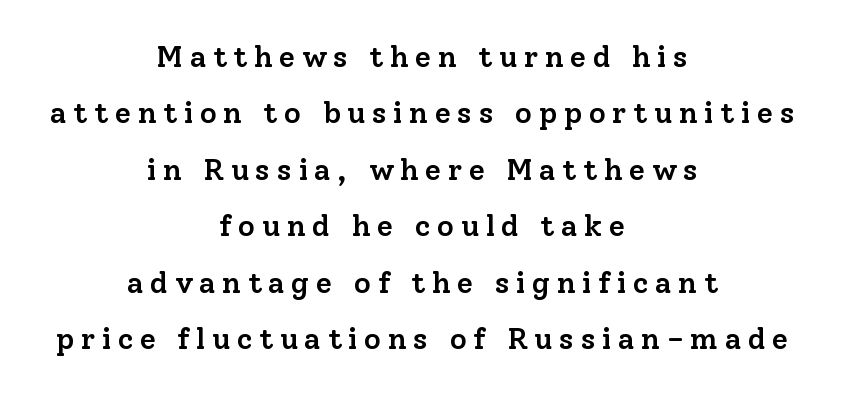
{"serif": "yes", "italic": "no", "bold": "semi", "weight": "semibold", "width": "normal", "stroke_contrast": "low", "x_height": "medium", "monospaced": "no", "underline": "no", "align": "center", "line_spacing_ratio": 1.88, "letter_spacing": "wide", "letter_spacing_em": 0.21, "glyph_px": 30}
